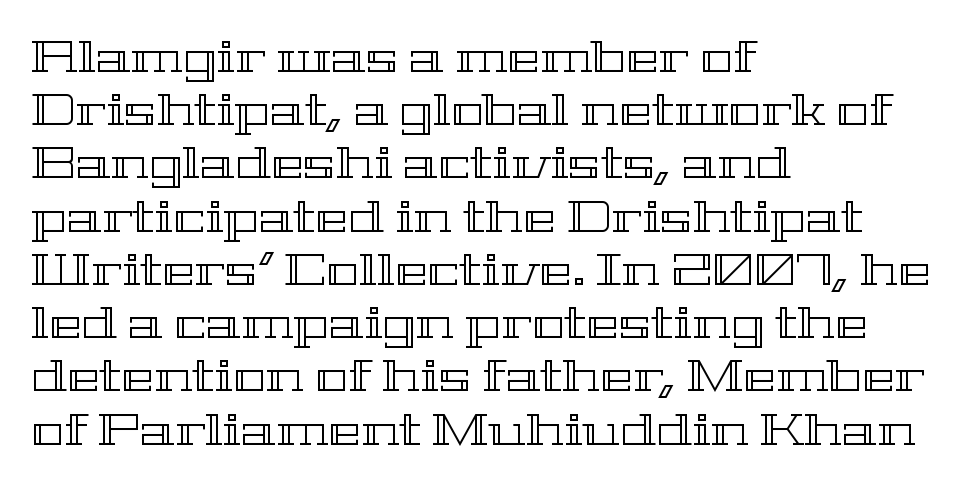
{"italic": "no", "width": "wide", "x_height": "medium", "monospaced": "no", "underline": "no", "align": "left", "line_spacing_ratio": 1.21, "letter_spacing": "normal", "letter_spacing_em": 0.0, "glyph_px": 44}
